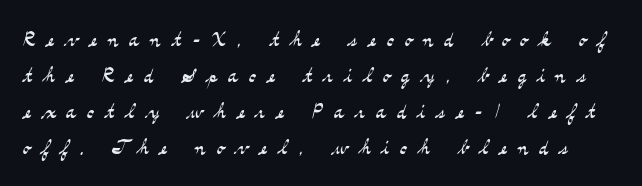
{"bold": "no", "underline": "no", "line_spacing": "normal", "line_spacing_ratio": 1.33, "letter_spacing": "wide", "letter_spacing_em": 0.4, "glyph_px": 27}
